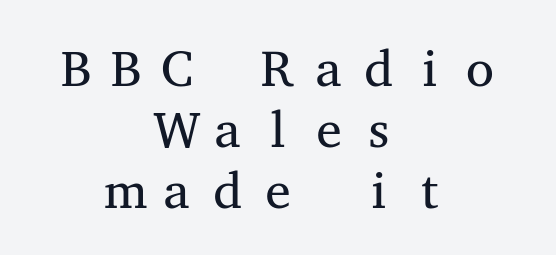
{"serif": "yes", "italic": "no", "bold": "no", "weight": "regular", "width": "wide", "stroke_contrast": "medium", "x_height": "medium", "monospaced": "yes", "underline": "no", "align": "center", "line_spacing_ratio": 1.2, "letter_spacing": "wide", "letter_spacing_em": 0.21, "glyph_px": 51}
